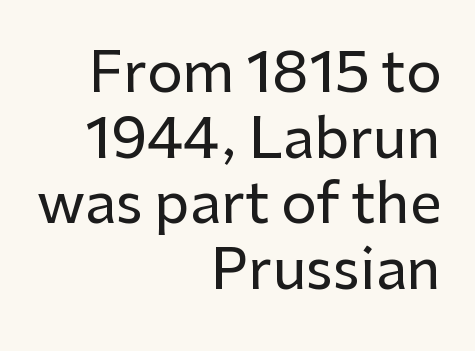
{"serif": "no", "italic": "no", "width": "normal", "stroke_contrast": "low", "x_height": "medium", "monospaced": "no", "underline": "no", "align": "right", "line_spacing_ratio": 1.17, "letter_spacing": "normal", "letter_spacing_em": 0.0, "glyph_px": 56}
